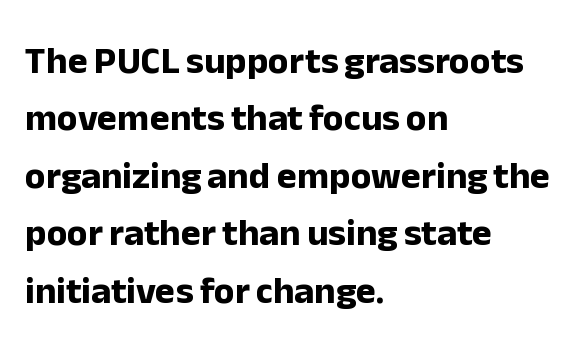
Tracking value appears to be zero — textbook default spacing. Proportional: the letters do not fall into vertical columns. Bare-footed words on every line. When letters stand straight like this, we call the style roman or upright. Line spacing here is normal. Pretty heavy lettering here — definitely bold.
